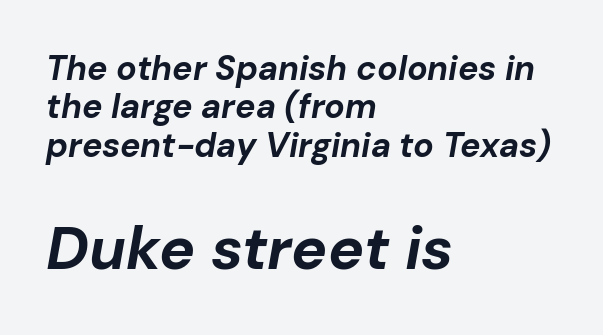
{"italic": "yes", "lean": "right", "slant_degrees": 10, "bold": "yes", "weight": "bold", "width": "normal", "stroke_contrast": "low", "x_height": "medium", "monospaced": "no", "underline": "no", "align": "left", "line_spacing": "tight", "line_spacing_ratio": 1.13, "letter_spacing": "normal", "letter_spacing_em": 0.0, "larger_block": "second", "size_ratio": 1.76, "glyph_px": 60}
